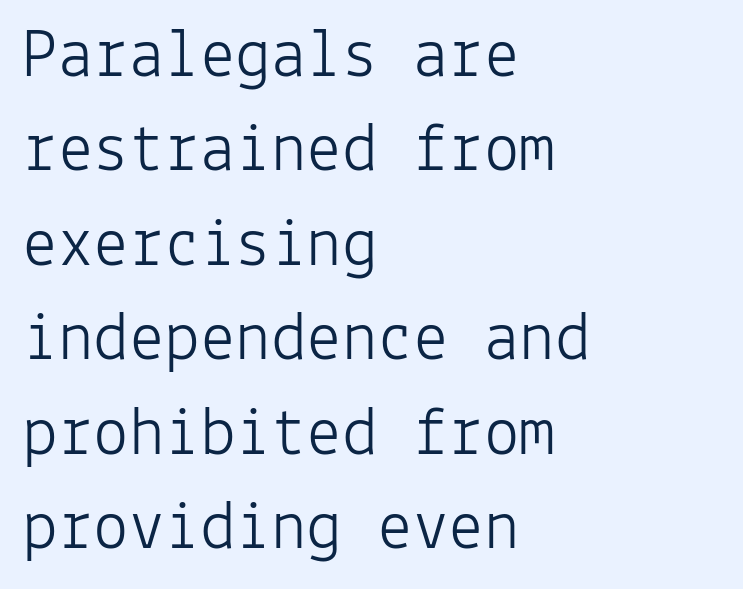
Q: Is the text bold? A: No.
Q: Is the text italic (slanted)? A: No, it is upright.
Q: Is the typeface a serif or a sans-serif typeface? A: Sans-serif.
Q: Is the text underlined? A: No.
Q: How is the paragraph aligned? A: Left-aligned.
Q: Is the spacing between letters normal or unusually wide? A: Normal.
Q: Is the spacing between lines tight, normal or loose? A: Normal.
Q: Width (condensed, normal, or wide)? A: Normal.
Q: Stroke contrast? A: Low.
Q: x-height? A: Medium.
Q: Monospaced? A: Yes.
